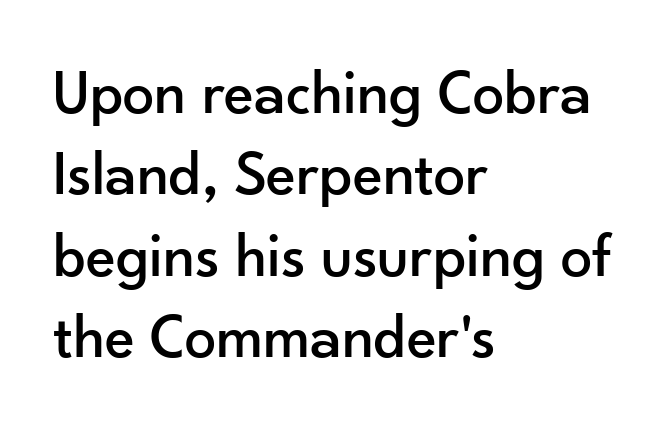
Q: Is the text italic (slanted)? A: No, it is upright.
Q: Is the typeface a serif or a sans-serif typeface? A: Sans-serif.
Q: Is the text underlined? A: No.
Q: How is the paragraph aligned? A: Left-aligned.
Q: Is the spacing between letters normal or unusually wide? A: Normal.
Q: Is the spacing between lines tight, normal or loose? A: Normal.
Q: Width (condensed, normal, or wide)? A: Normal.
Q: Stroke contrast? A: Low.
Q: x-height? A: Small.
Q: Monospaced? A: No.
